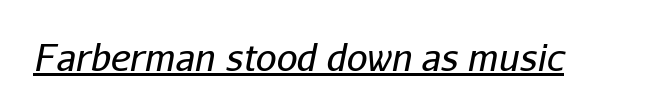
{"italic": "yes", "lean": "right", "slant_degrees": 11, "bold": "no", "weight": "regular", "width": "normal", "stroke_contrast": "low", "x_height": "medium", "monospaced": "no", "underline": "yes", "letter_spacing": "normal", "letter_spacing_em": 0.0, "glyph_px": 37}
